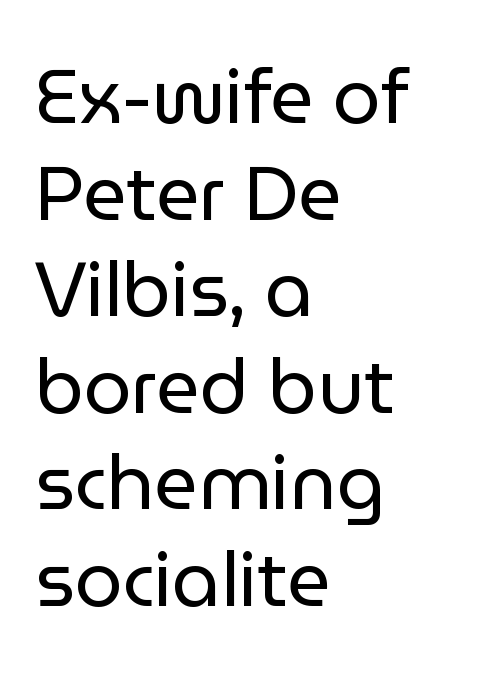
Observe the absence of serifs on each vertical stroke in this sample. The passage shown is typed in a proportional face where columns would drift. A typesetter would call this leading conventional body-copy spacing. This rendering features lettering with no underline. All the whitespace from short lines collects on the right.
